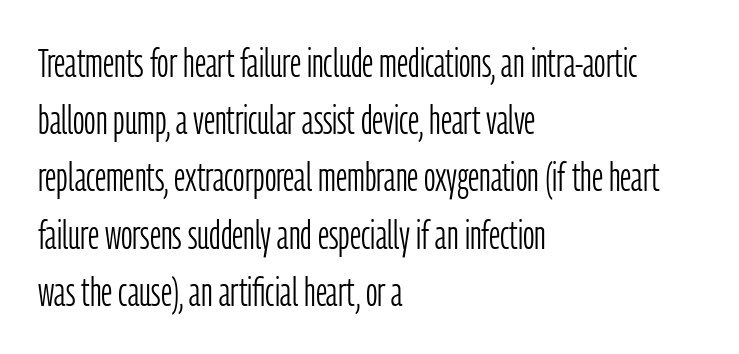
Q: Is the text bold? A: No.
Q: Is the text italic (slanted)? A: No, it is upright.
Q: Is the typeface a serif or a sans-serif typeface? A: Sans-serif.
Q: Is the text underlined? A: No.
Q: How is the paragraph aligned? A: Left-aligned.
Q: Is the spacing between letters normal or unusually wide? A: Normal.
Q: Is the spacing between lines tight, normal or loose? A: Normal.
Q: Width (condensed, normal, or wide)? A: Condensed.
Q: Stroke contrast? A: Low.
Q: x-height? A: Medium.
Q: Monospaced? A: No.
